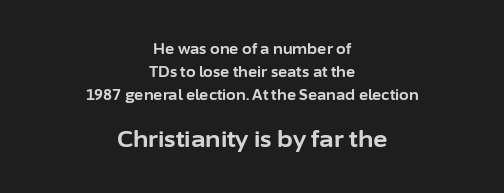
{"italic": "no", "bold": "yes", "underline": "no", "align": "center", "line_spacing": "normal", "line_spacing_ratio": 1.63, "letter_spacing": "normal", "letter_spacing_em": 0.0, "larger_block": "second", "size_ratio": 1.57, "glyph_px": 22}
